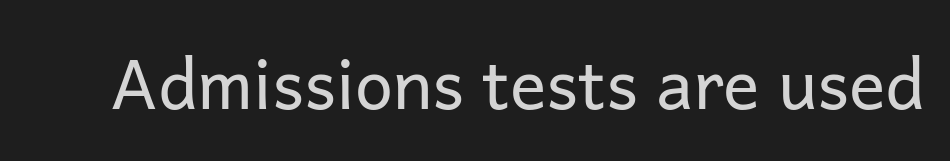
The image shows 68 px regular-weight sans-serif type, upright; set normal letter spacing, not underlined; low stroke contrast and a medium x-height.
